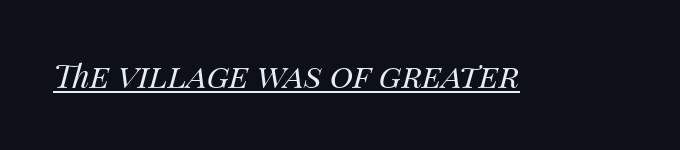
The typeface has the unassuming heft of standard copy or less. The specimen includes a rule beneath the text block's lines. The text carries the slant typical of an italic or oblique font. This sample has the flowing, uneven cadence of proportional lettering. Short note: letters normally spaced.
